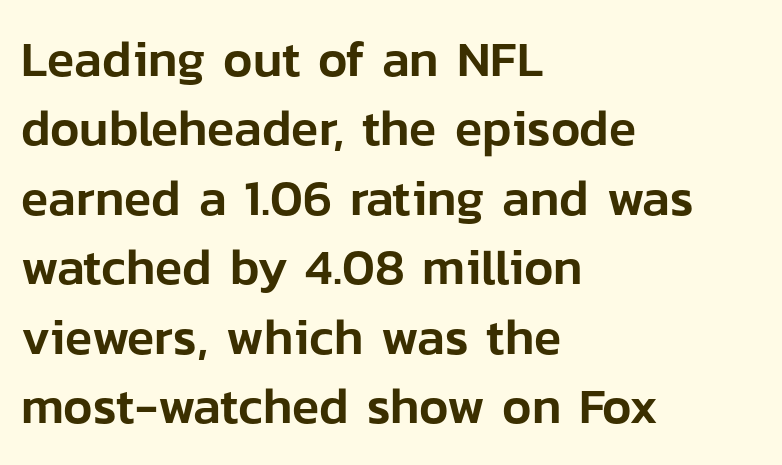
The image shows 50 px sans-serif type, upright; set left-aligned, normal line spacing (1.39x), normal letter spacing, not underlined; low stroke contrast and a medium x-height.
